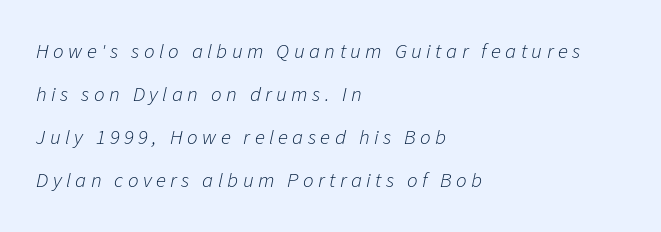
The image shows 21 px text type, italic (leaning right); set left-aligned, loose line spacing (2.04x), unusually wide letter spacing (+0.21 em), not underlined.
